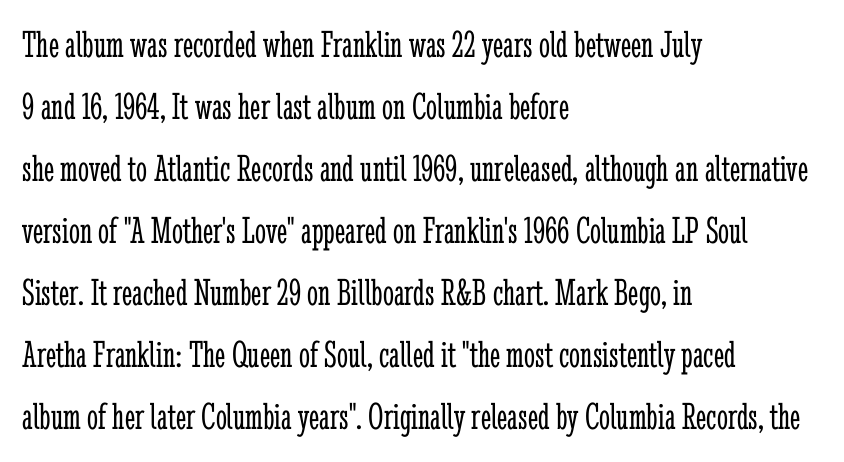
Q: Is the text bold? A: No.
Q: Is the text italic (slanted)? A: No, it is upright.
Q: Is the typeface a serif or a sans-serif typeface? A: Serif.
Q: Is the text underlined? A: No.
Q: How is the paragraph aligned? A: Left-aligned.
Q: Is the spacing between letters normal or unusually wide? A: Normal.
Q: Is the spacing between lines tight, normal or loose? A: Normal.
Q: Width (condensed, normal, or wide)? A: Condensed.
Q: Stroke contrast? A: Low.
Q: x-height? A: Medium.
Q: Monospaced? A: No.
